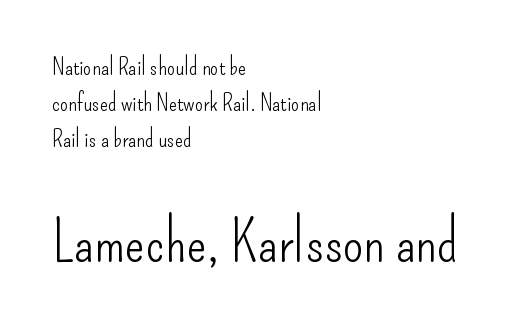
{"serif": "no", "italic": "no", "bold": "no", "weight": "light", "width": "condensed", "stroke_contrast": "low", "x_height": "small", "monospaced": "no", "underline": "no", "align": "left", "line_spacing": "normal", "line_spacing_ratio": 1.49, "letter_spacing": "normal", "letter_spacing_em": 0.0, "larger_block": "second", "size_ratio": 2.46, "glyph_px": 59}
